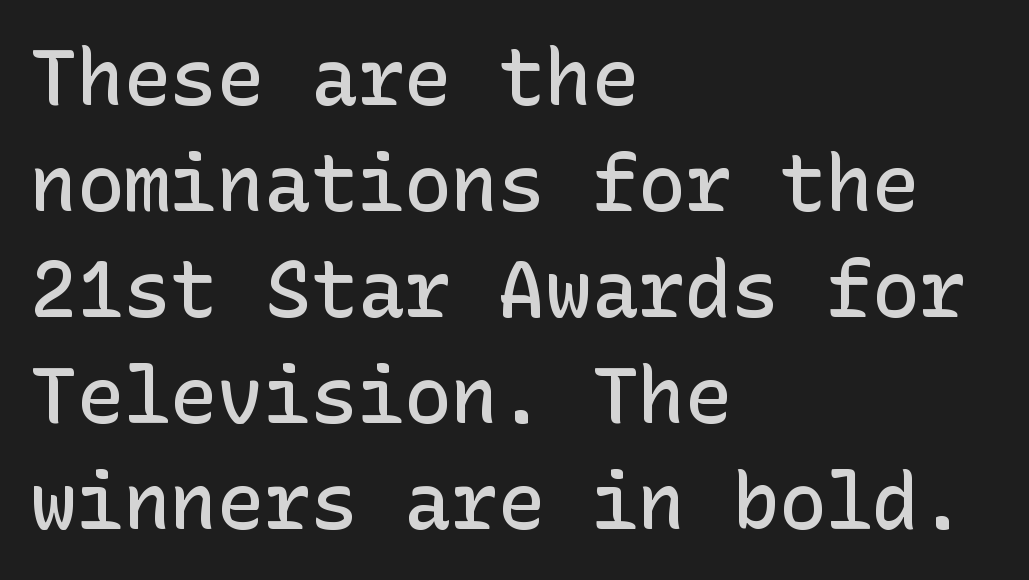
The image shows 78 px semibold sans-serif type, upright; set left-aligned, normal line spacing (1.36x), normal letter spacing, not underlined; low stroke contrast and a medium x-height.
